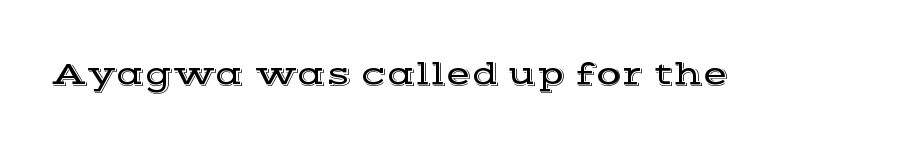
The image shows 33 px wide serif type, upright; set normal letter spacing, not underlined; a medium x-height.
